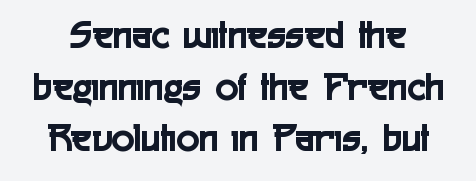
{"serif": "no", "italic": "no", "width": "condensed", "x_height": "medium", "monospaced": "no", "underline": "no", "line_spacing_ratio": 1.23, "letter_spacing": "normal", "letter_spacing_em": 0.0, "glyph_px": 42}
